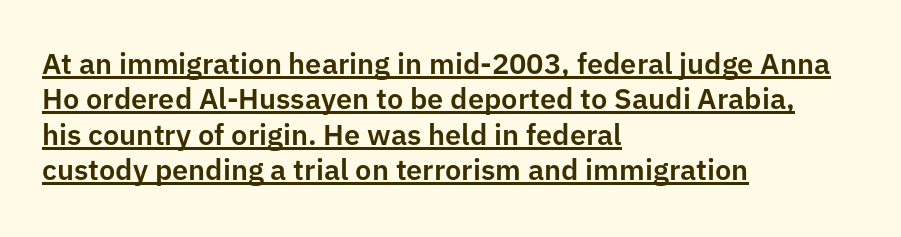
The letters stand straight up with perfectly vertical stems. The face used here is proportionally spaced, like ordinary book or web type. Font category for this specimen: sans-serif. Is the block centered? No — it sits flush against the left margin. The lettering is marked with a stroke running underneath it.
